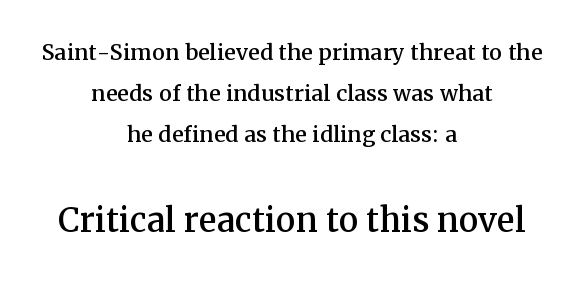
The image shows 44 px serif type, upright; set centered, normal line spacing (1.42x), normal letter spacing, not underlined; the second (bottom) block is 1.52x larger; medium stroke contrast and a medium x-height.
